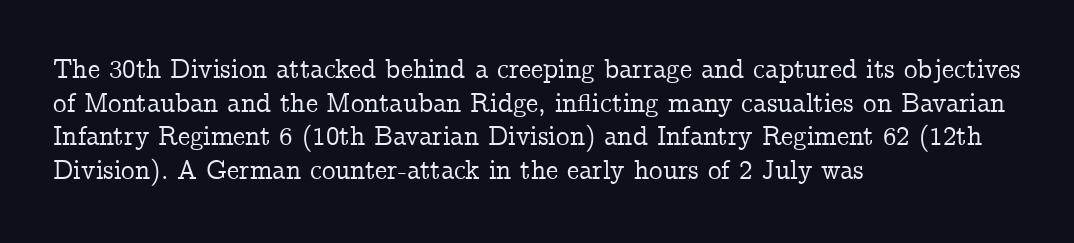
{"italic": "no", "underline": "no", "align": "left", "line_spacing": "normal", "line_spacing_ratio": 1.25, "letter_spacing": "normal", "letter_spacing_em": 0.0, "glyph_px": 27}
